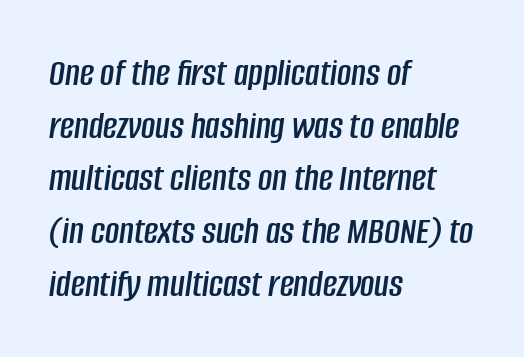
Q: Is the text italic (slanted)? A: Yes, it leans right by about 8 degrees.
Q: Is the text underlined? A: No.
Q: How is the paragraph aligned? A: Left-aligned.
Q: Is the spacing between letters normal or unusually wide? A: Normal.
Q: Is the spacing between lines tight, normal or loose? A: Normal.
Q: Width (condensed, normal, or wide)? A: Condensed.
Q: Stroke contrast? A: Low.
Q: x-height? A: Large.
Q: Monospaced? A: No.
